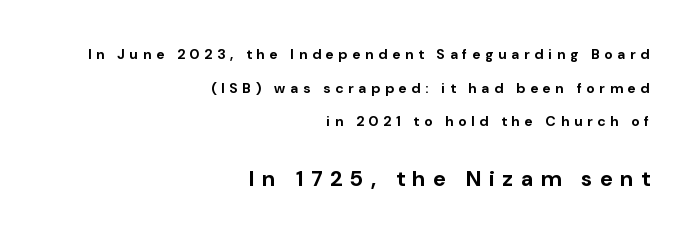
Q: Is the text bold? A: Yes.
Q: Is the text italic (slanted)? A: No, it is upright.
Q: Is the text underlined? A: No.
Q: How is the paragraph aligned? A: Right-aligned.
Q: Is the spacing between letters normal or unusually wide? A: Unusually wide.
Q: Is the spacing between lines tight, normal or loose? A: Loose.
Q: Which block of text is set in a larger size, the first (top) or the second (bottom)? A: The second (bottom) one.
